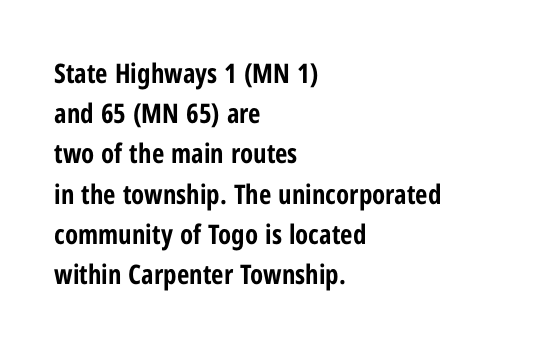
{"italic": "no", "bold": "yes", "underline": "no", "align": "left", "line_spacing": "normal", "line_spacing_ratio": 1.49, "letter_spacing": "normal", "letter_spacing_em": 0.0, "glyph_px": 27}
